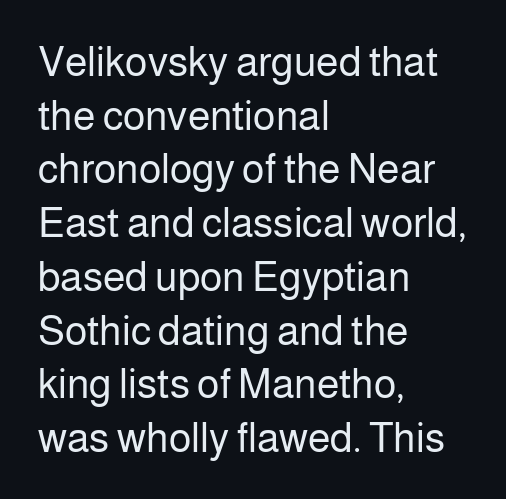
Q: Is the text bold? A: No.
Q: Is the text italic (slanted)? A: No, it is upright.
Q: Is the typeface a serif or a sans-serif typeface? A: Sans-serif.
Q: Is the text underlined? A: No.
Q: How is the paragraph aligned? A: Left-aligned.
Q: Is the spacing between letters normal or unusually wide? A: Normal.
Q: Is the spacing between lines tight, normal or loose? A: Normal.
Q: Width (condensed, normal, or wide)? A: Normal.
Q: Stroke contrast? A: Low.
Q: x-height? A: Medium.
Q: Monospaced? A: No.
